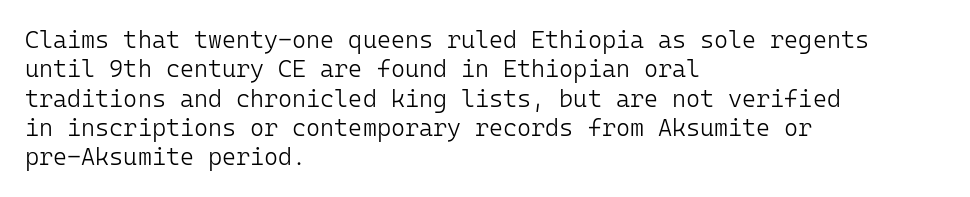
{"italic": "no", "bold": "no", "underline": "no", "align": "left", "line_spacing_ratio": 1.22, "letter_spacing": "normal", "letter_spacing_em": 0.0, "glyph_px": 24}
